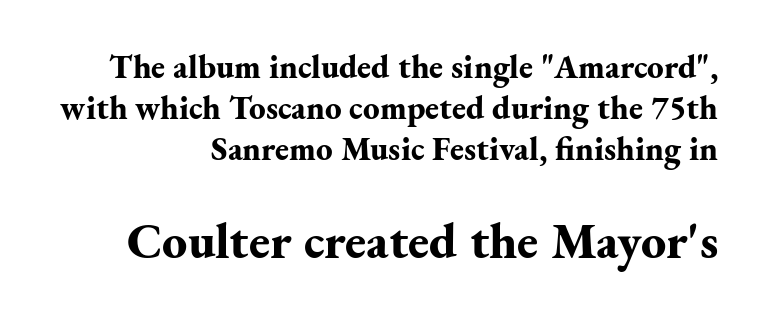
Varying glyph widths throughout — classic text-font behaviour. Look at the stroke-to-counter ratio: heavy, a bold. In terms of letterform style, serifs are clearly present. This sample uses an upright cut, with every glyph sitting square on the baseline. These two chunks differ in scale, with the bottom chunk taking the larger measure.
